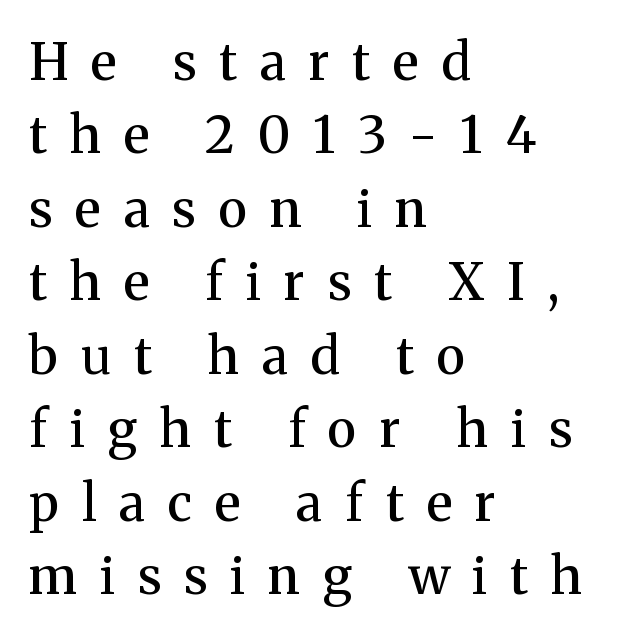
Q: Is the text bold? A: Semi-bold.
Q: Is the text italic (slanted)? A: No, it is upright.
Q: Is the typeface a serif or a sans-serif typeface? A: Serif.
Q: Is the text underlined? A: No.
Q: How is the paragraph aligned? A: Left-aligned.
Q: Is the spacing between letters normal or unusually wide? A: Unusually wide.
Q: Is the spacing between lines tight, normal or loose? A: Normal.
Q: Width (condensed, normal, or wide)? A: Normal.
Q: Stroke contrast? A: Medium.
Q: x-height? A: Medium.
Q: Monospaced? A: No.
